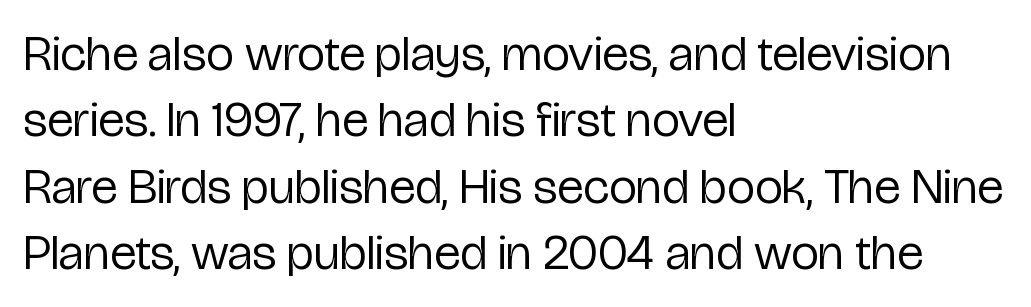
The image shows 50 px regular-weight, condensed sans-serif type, upright; set left-aligned, normal line spacing (1.33x), normal letter spacing, not underlined; low stroke contrast and a medium x-height.
